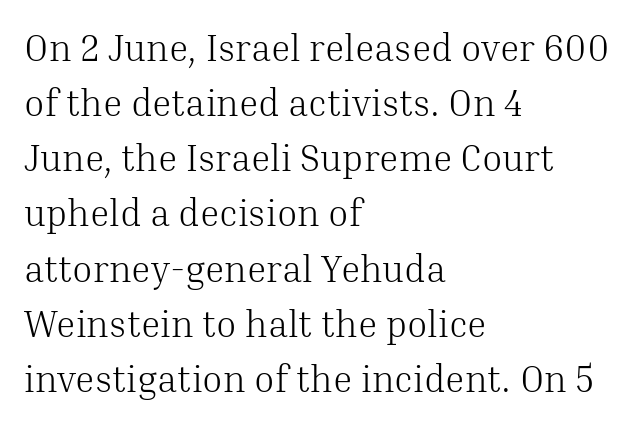
{"serif": "yes", "italic": "no", "bold": "no", "weight": "light", "width": "normal", "stroke_contrast": "medium", "x_height": "medium", "monospaced": "no", "underline": "no", "align": "left", "line_spacing": "normal", "line_spacing_ratio": 1.49, "letter_spacing": "normal", "letter_spacing_em": 0.0, "glyph_px": 37}
